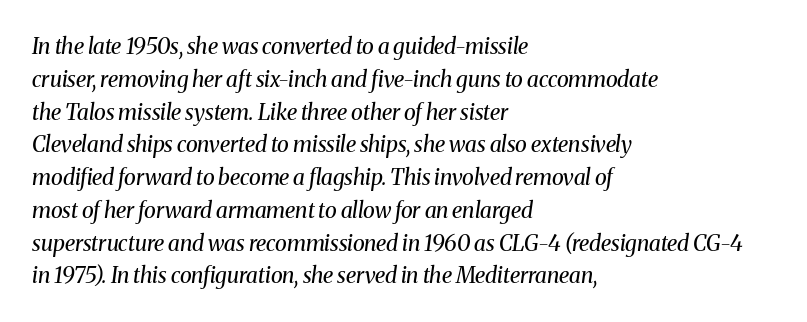
The zone under the glyphs is completely vacant. The font's italic variant was chosen for this text. Successive baselines arrive at the customary interval. These glyphs show unthickened strokes, regular width or finer. Is the block centered? No — it sits flush against the left margin.
